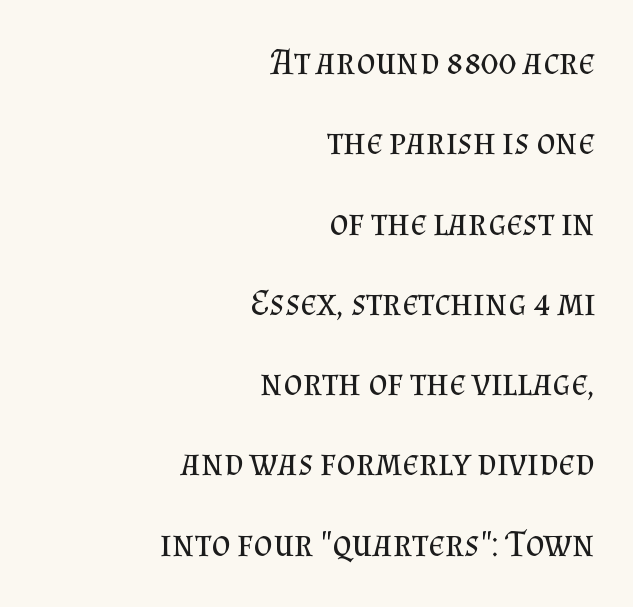
The image shows 37 px regular-weight serif type, upright; set right-aligned, loose line spacing (2.17x), normal letter spacing, not underlined; medium stroke contrast and a small x-height.
